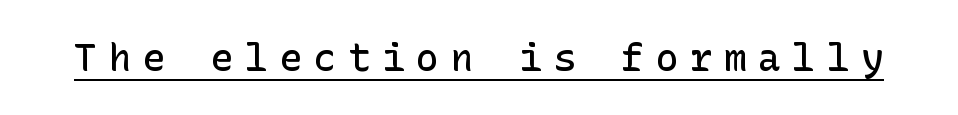
Q: Is the text bold? A: Semi-bold.
Q: Is the text italic (slanted)? A: No, it is upright.
Q: Is the typeface a serif or a sans-serif typeface? A: Sans-serif.
Q: Is the text underlined? A: Yes.
Q: Is the spacing between letters normal or unusually wide? A: Unusually wide.
Q: Width (condensed, normal, or wide)? A: Normal.
Q: Stroke contrast? A: Low.
Q: x-height? A: Medium.
